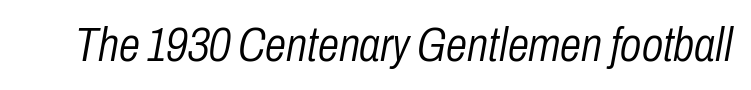
{"italic": "yes", "lean": "right", "slant_degrees": 10, "bold": "no", "weight": "light", "width": "condensed", "stroke_contrast": "low", "x_height": "medium", "monospaced": "no", "underline": "no", "letter_spacing": "normal", "letter_spacing_em": 0.0, "glyph_px": 48}
